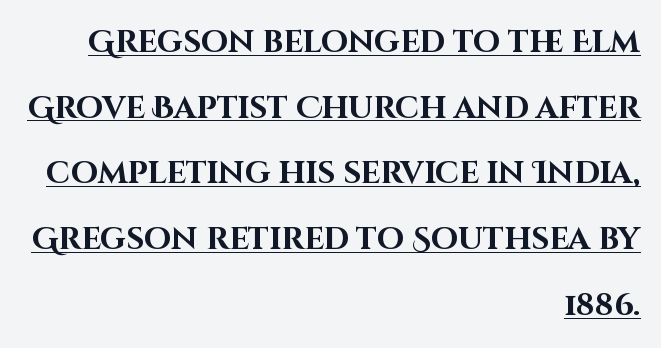
Is the type bold? Yes — the strokes are clearly thick and heavy. The lines are quadded right. The letters stand straight up with perfectly vertical stems. This sample has the flowing, uneven cadence of proportional lettering. Vertically, the passage feels expansive, rows floating well apart.
